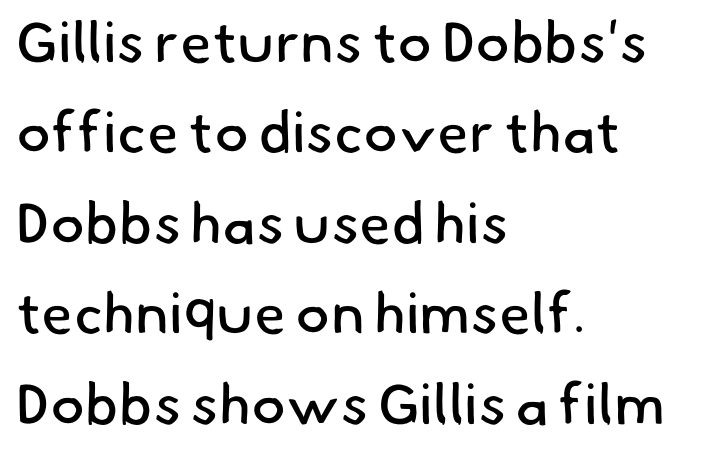
Each line starts at the same left margin while the right side varies. The passage shown is typed in a proportional face where columns would drift. Honestly, the row spacing looks completely unremarkable. Nothing sits at the stroke ends, so this counts as sans-serif. The font sits on the lighter half of the weight spectrum, regular included.
